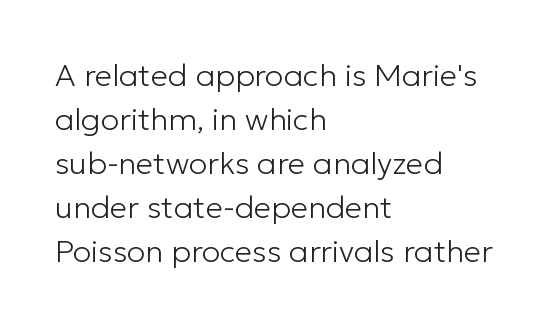
{"serif": "no", "italic": "no", "bold": "no", "weight": "light", "width": "normal", "stroke_contrast": "low", "x_height": "medium", "monospaced": "no", "underline": "no", "align": "left", "line_spacing": "normal", "line_spacing_ratio": 1.42, "letter_spacing": "normal", "letter_spacing_em": 0.0, "glyph_px": 31}
